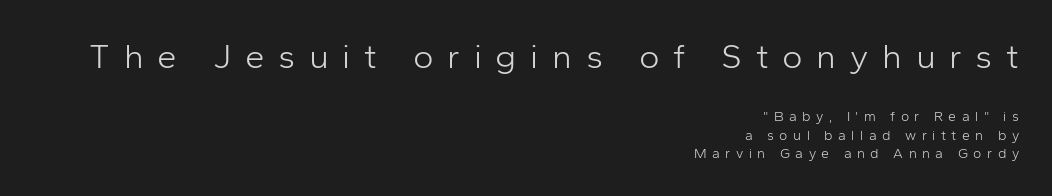
{"serif": "no", "italic": "no", "bold": "no", "weight": "light", "width": "normal", "stroke_contrast": "low", "x_height": "medium", "monospaced": "no", "underline": "no", "align": "right", "line_spacing": "normal", "line_spacing_ratio": 1.32, "letter_spacing": "wide", "letter_spacing_em": 0.39, "larger_block": "first", "size_ratio": 2.5, "glyph_px": 35}
